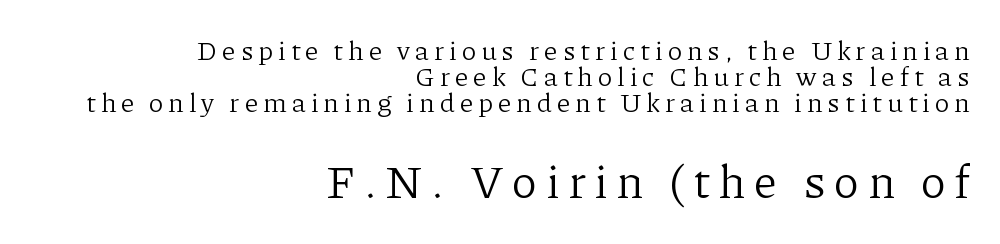
The image shows 47 px light serif type, upright; set right-aligned, tight line spacing (0.96x), not underlined; the second (bottom) block is 1.74x larger; low stroke contrast and a medium x-height.
